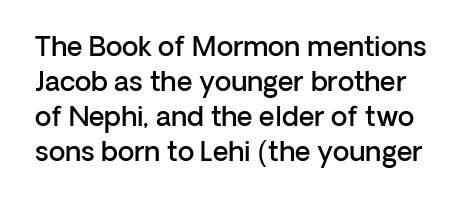
The rows are spaced the way most documents space them. A clean baseline with only descenders dipping below it. This rendering leaves character spacing at its baseline value. Weight check: semibold — heavier than regular, not quite bold. Posture: straight, roman, zero tilt.
